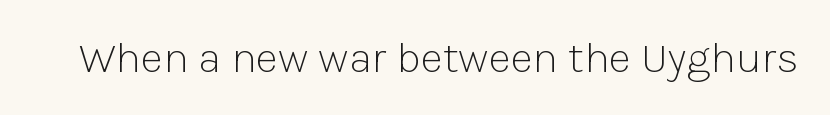
{"serif": "no", "italic": "no", "bold": "no", "weight": "light", "width": "normal", "stroke_contrast": "low", "x_height": "medium", "monospaced": "no", "underline": "no", "letter_spacing": "normal", "letter_spacing_em": 0.0, "glyph_px": 44}
